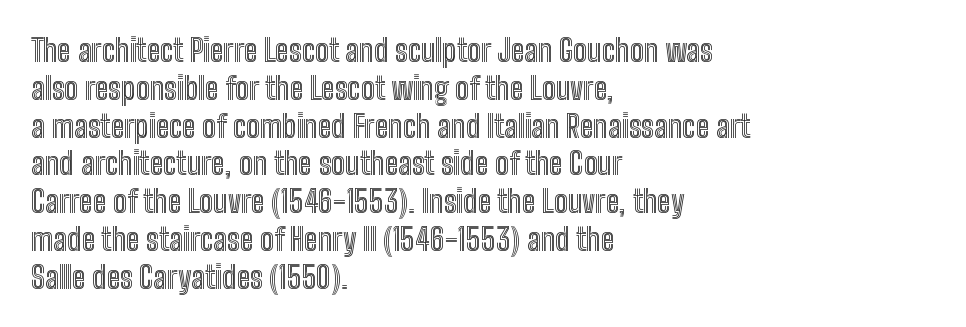
Every stem runs plumb, perpendicular to the baseline. You could call the tracking neutral — neither tight nor loose. Quick note: underline off. These lines are rendered in a variable-pitch font. Teacher's note: observe the even left margin — that is flush-left alignment.
